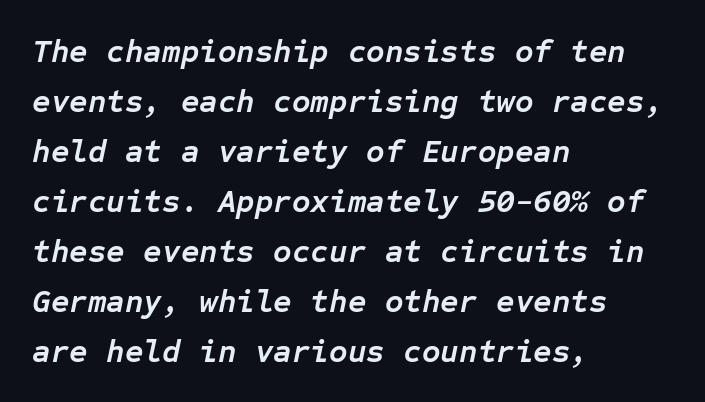
Q: Is the text bold? A: Yes.
Q: Is the text italic (slanted)? A: Yes, it leans right by about 12 degrees.
Q: Is the text underlined? A: No.
Q: How is the paragraph aligned? A: Left-aligned.
Q: Is the spacing between letters normal or unusually wide? A: Normal.
Q: Is the spacing between lines tight, normal or loose? A: Normal.
Q: Width (condensed, normal, or wide)? A: Normal.
Q: Stroke contrast? A: Low.
Q: x-height? A: Medium.
Q: Monospaced? A: Yes.
